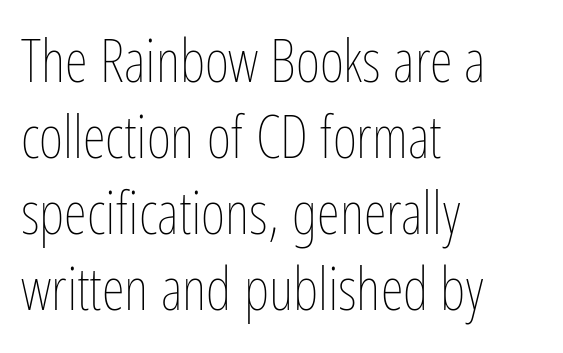
Q: Is the text bold? A: No.
Q: Is the text italic (slanted)? A: No, it is upright.
Q: Is the text underlined? A: No.
Q: How is the paragraph aligned? A: Left-aligned.
Q: Is the spacing between letters normal or unusually wide? A: Normal.
Q: Is the spacing between lines tight, normal or loose? A: Normal.
Q: Width (condensed, normal, or wide)? A: Condensed.
Q: Stroke contrast? A: Low.
Q: x-height? A: Medium.
Q: Monospaced? A: No.
